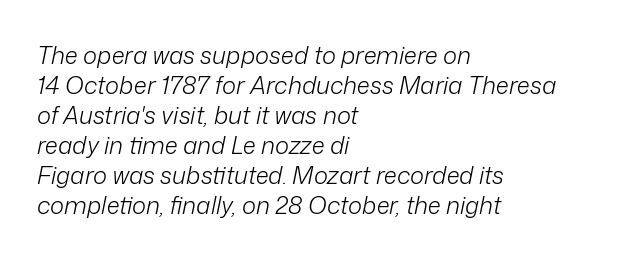
The image shows 24 px text type, italic (leaning right); set left-aligned, normal line spacing (1.25x), normal letter spacing, not underlined.
